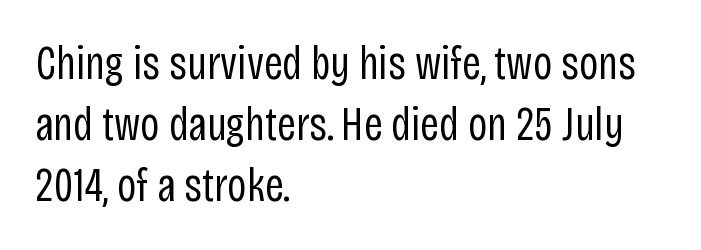
The image shows 47 px regular-weight, condensed sans-serif type, upright; set left-aligned, normal line spacing (1.3x), normal letter spacing, not underlined; low stroke contrast and a large x-height.
